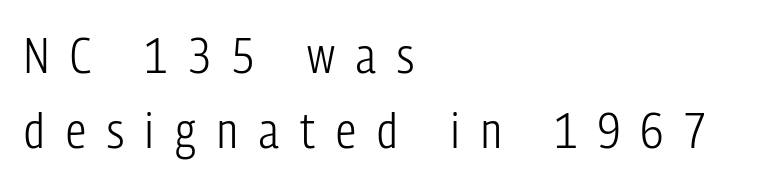
The image shows 50 px light, condensed sans-serif type, upright; set left-aligned, normal line spacing (1.51x), unusually wide letter spacing (+0.43 em), not underlined; low stroke contrast and a medium x-height.
